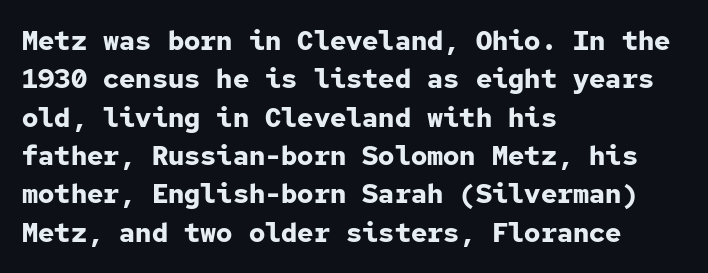
Glyph-to-glyph distance matches everyday printed text. Notice how thick the strokes are: this is what a full bold looks like. A normal amount of white space separates one row of letters from the next. Only glyphs here, with clear space below each row. Vertical strokes here are truly vertical.
